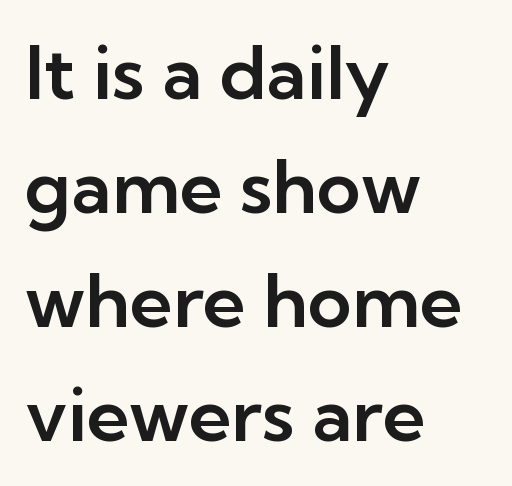
The space beneath each line is pristine and unruled. You could not count columns in this text — the font is proportionally spaced. Left-aligned paragraph, ragged on the right. Italic: no, the glyphs are upright roman. Regular leading. The passage shown is typeset with a sans-serif family.
